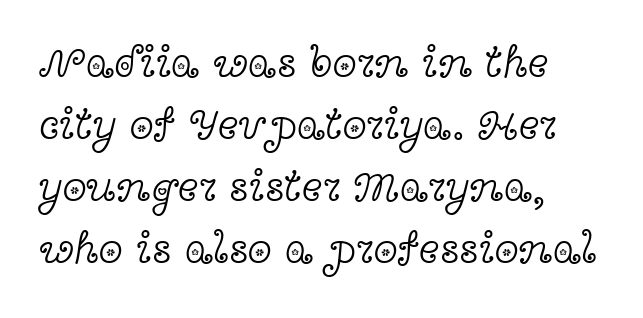
The image shows 44 px light, wide serif type; set left-aligned, normal line spacing (1.41x), normal letter spacing, not underlined; a medium x-height.
